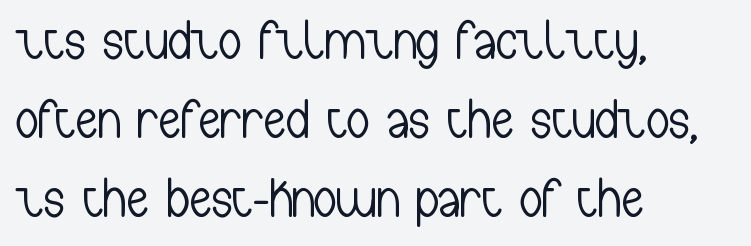
Posture: vertical. No extra tracking has been applied to these lines. Is the block centered? No — it sits flush against the left margin. No feet cap the strokes, marking this as sans-serif type. Evenly set lines give the paragraph a standard silhouette.
